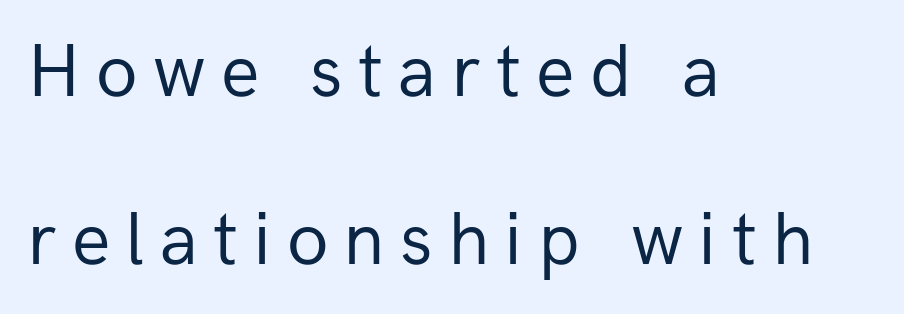
Q: Is the text bold? A: No.
Q: Is the text italic (slanted)? A: No, it is upright.
Q: Is the typeface a serif or a sans-serif typeface? A: Sans-serif.
Q: Is the text underlined? A: No.
Q: How is the paragraph aligned? A: Left-aligned.
Q: Is the spacing between letters normal or unusually wide? A: Unusually wide.
Q: Is the spacing between lines tight, normal or loose? A: Loose.
Q: Width (condensed, normal, or wide)? A: Normal.
Q: Stroke contrast? A: Low.
Q: x-height? A: Medium.
Q: Monospaced? A: No.
